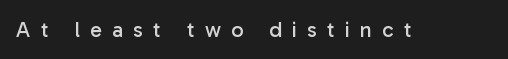
The letterforms sit at book weight or below. The foot of each line stays bare and open. A roman cut, with each character standing at attention. The line texture is sparse and dotted thanks to wide tracking.
